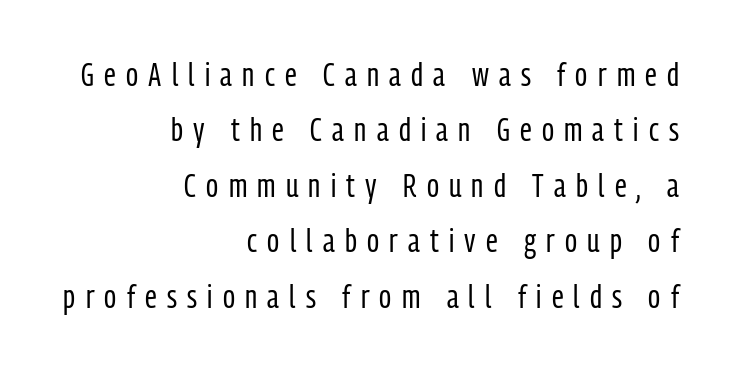
This is roman type, the default non-slanted kind. On a weight scale, this lands at 450 or below. Varying glyph widths throughout — classic text-font behaviour. The glyphs are unaccompanied by any horizontal stroke below them. The block of text has a typical density, with ordinary space between rows. Horizontal alignment here is rightward, an uncommon choice for prose.
